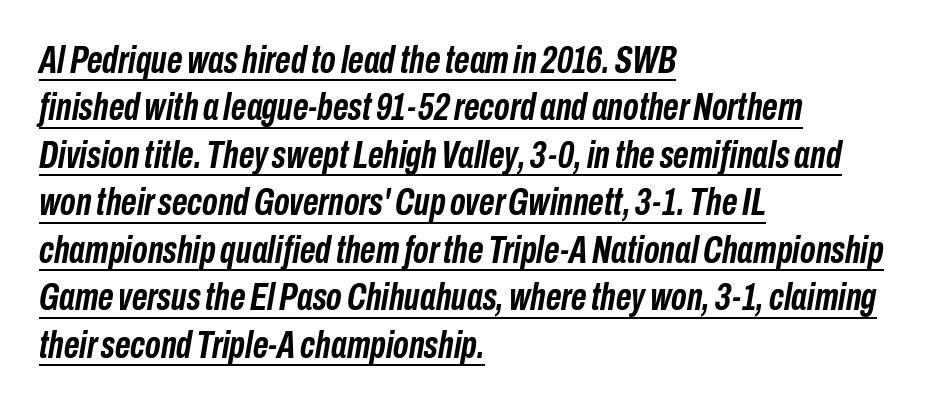
The image shows 38 px semibold, condensed type, italic (leaning right); set left-aligned, normal line spacing (1.25x), normal letter spacing, underlined; low stroke contrast and a medium x-height.
